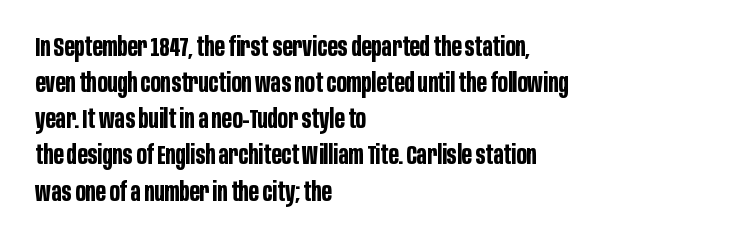
Clear beneath every line of the passage. The typography opts for an upright posture over an oblique one. Evenly set lines give the paragraph a standard silhouette. Standard letterfit; no display-style spreading of the glyphs. The compositor pushed each line to the left boundary.
